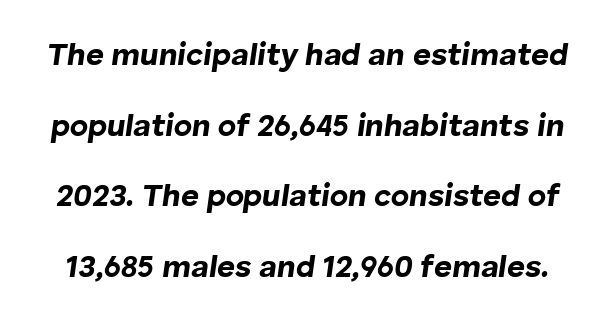
Q: Is the text bold? A: Yes.
Q: Is the text italic (slanted)? A: Yes, it leans right by about 8 degrees.
Q: Is the text underlined? A: No.
Q: Is the spacing between letters normal or unusually wide? A: Normal.
Q: Is the spacing between lines tight, normal or loose? A: Loose.
Q: Width (condensed, normal, or wide)? A: Normal.
Q: Stroke contrast? A: Low.
Q: x-height? A: Medium.
Q: Monospaced? A: No.
